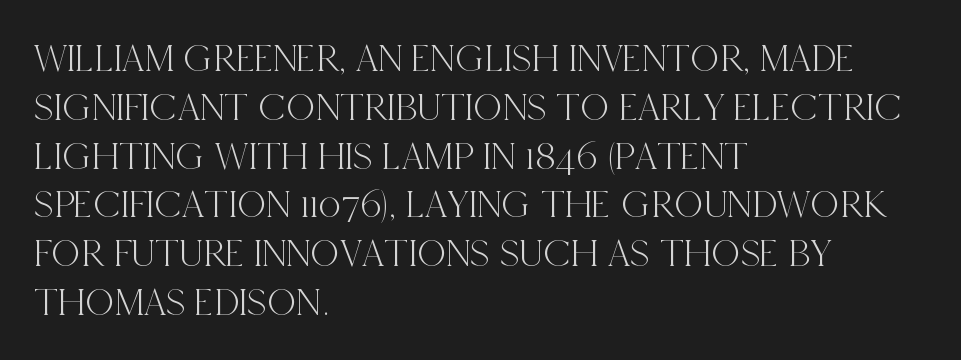
{"serif": "yes", "italic": "no", "width": "condensed", "x_height": "large", "monospaced": "no", "underline": "no", "align": "left", "line_spacing_ratio": 1.22, "letter_spacing": "normal", "letter_spacing_em": 0.0, "glyph_px": 40}
